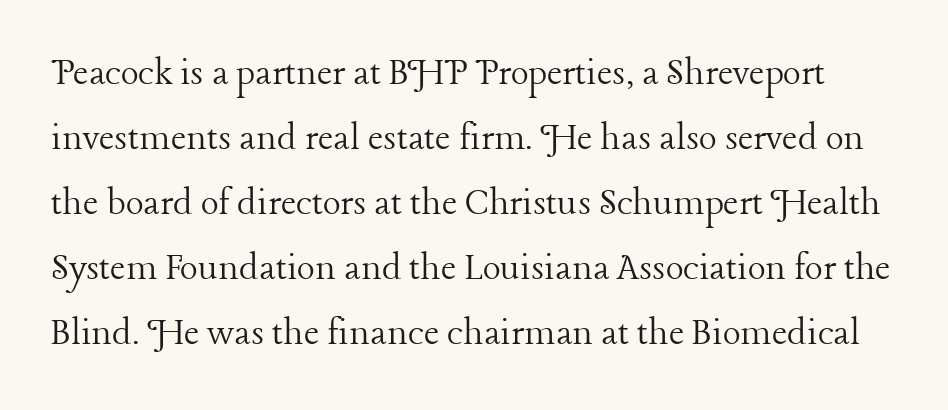
The image shows 42 px light serif type, upright; set normal line spacing (1.55x), normal letter spacing, not underlined; low stroke contrast and a medium x-height.
